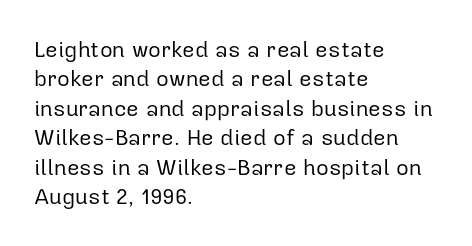
Q: Is the text bold? A: No.
Q: Is the text italic (slanted)? A: No, it is upright.
Q: Is the text underlined? A: No.
Q: How is the paragraph aligned? A: Left-aligned.
Q: Is the spacing between letters normal or unusually wide? A: Normal.
Q: Is the spacing between lines tight, normal or loose? A: Normal.
